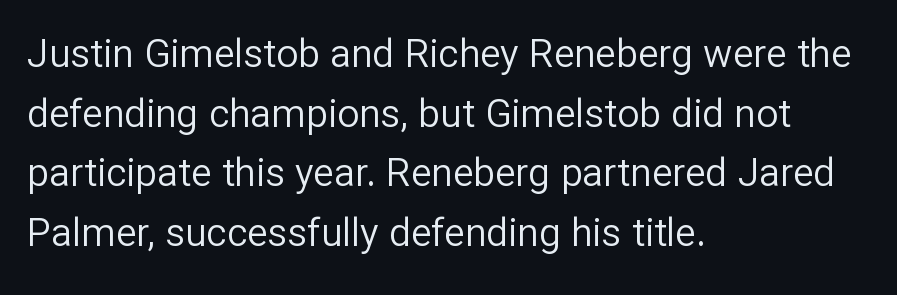
{"serif": "no", "italic": "no", "bold": "no", "weight": "regular", "width": "normal", "stroke_contrast": "low", "x_height": "medium", "monospaced": "no", "underline": "no", "align": "left", "line_spacing": "normal", "line_spacing_ratio": 1.53, "letter_spacing": "normal", "letter_spacing_em": 0.0, "glyph_px": 39}
